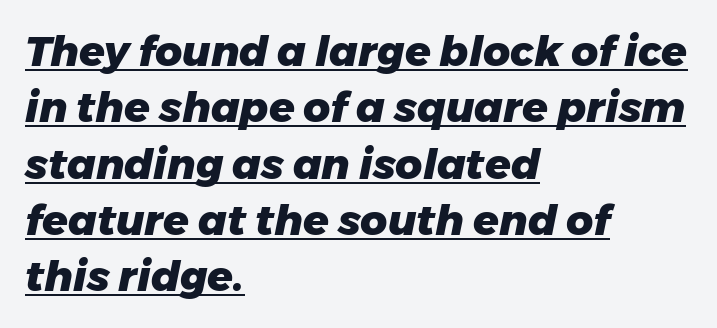
All the whitespace from short lines collects on the right. Emphasis by weight is at full strength: bold. Honestly, the row spacing looks completely unremarkable. A typesetter would call this proportional, since set widths differ per character. Honestly, the underline is the first thing you notice here.
